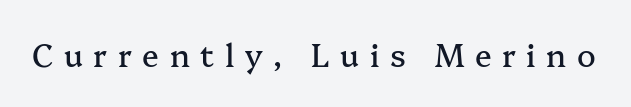
Q: Is the text italic (slanted)? A: No, it is upright.
Q: Is the typeface a serif or a sans-serif typeface? A: Serif.
Q: Is the text underlined? A: No.
Q: Is the spacing between letters normal or unusually wide? A: Unusually wide.
Q: Width (condensed, normal, or wide)? A: Normal.
Q: Stroke contrast? A: Medium.
Q: x-height? A: Medium.
Q: Monospaced? A: No.
